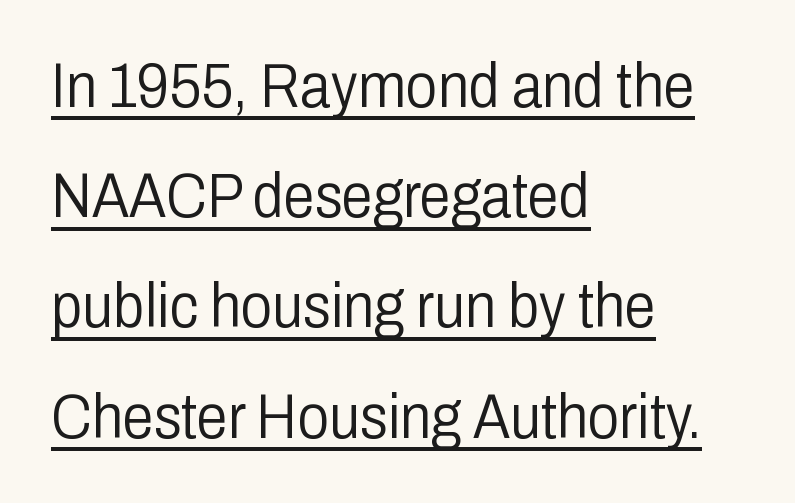
In terms of letterform style, serifs are entirely absent. Tall strokes in this sample are plumb rather than angled. No heavy texture on the line: the type isn't bold. Notice how a bar underscores the lettering throughout.
